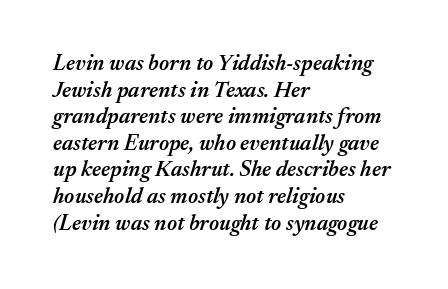
The image shows 22 px text type, italic (leaning right); set left-aligned, line spacing 1.21x, normal letter spacing, not underlined.
